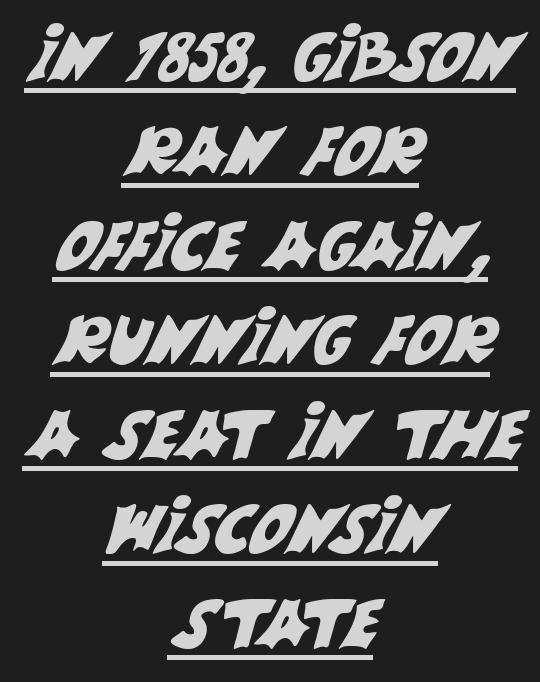
{"serif": "no", "width": "normal", "stroke_contrast": "medium", "x_height": "large", "monospaced": "no", "underline": "yes", "align": "center", "line_spacing": "normal", "line_spacing_ratio": 1.41, "letter_spacing": "normal", "letter_spacing_em": 0.0, "glyph_px": 67}
